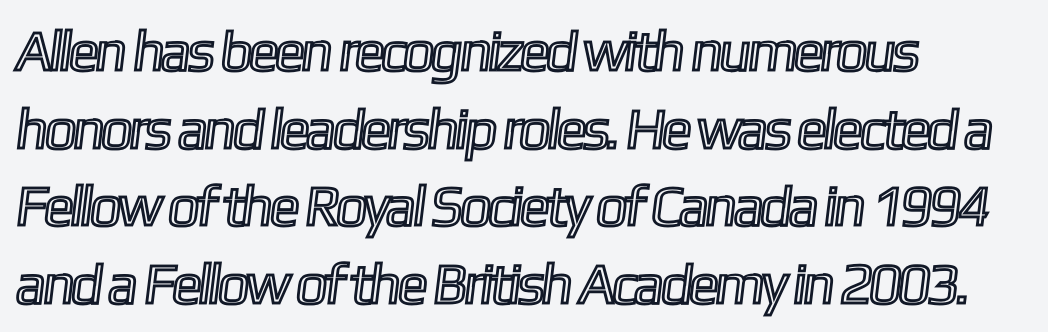
{"width": "condensed", "x_height": "medium", "monospaced": "no", "underline": "no", "align": "left", "line_spacing": "normal", "line_spacing_ratio": 1.36, "letter_spacing": "normal", "letter_spacing_em": 0.0, "glyph_px": 57}
